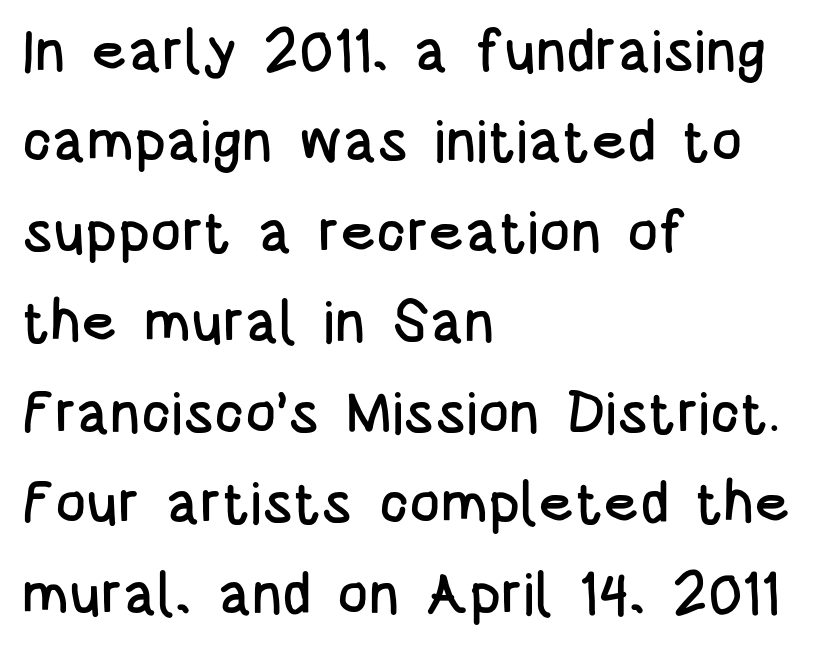
{"serif": "no", "italic": "no", "width": "condensed", "stroke_contrast": "low", "x_height": "large", "monospaced": "no", "underline": "no", "align": "left", "line_spacing": "normal", "line_spacing_ratio": 1.56, "letter_spacing": "normal", "letter_spacing_em": 0.0, "glyph_px": 58}
